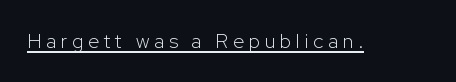
{"italic": "no", "bold": "no", "underline": "yes", "letter_spacing": "wide", "letter_spacing_em": 0.24, "glyph_px": 20}
